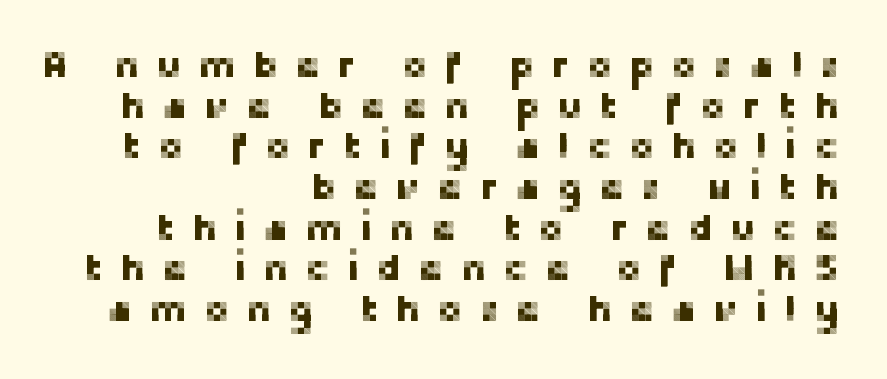
The image shows 38 px sans-serif type, upright; set right-aligned, tight line spacing (1.07x), unusually wide letter spacing (+0.44 em), not underlined; low stroke contrast and a medium x-height.
